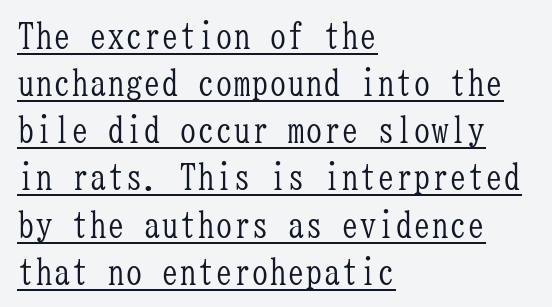
This sample has the even, mechanical cadence of fixed-width lettering. Compared with typical paragraphs, the rows here are spaced about the same. This rendering features underlined lettering. Each word holds together tightly as a unit, with standard inter-letter gaps. It's the straight-up-and-down kind of type.
